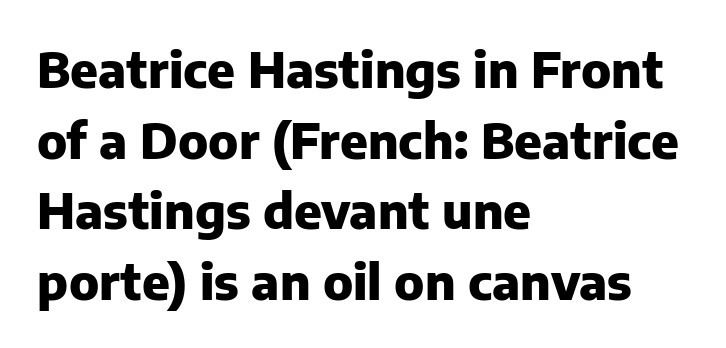
Typesetter's note: full bold, strokes at maximum text heaviness. Line starts are locked; line ends wander. The type family on display is of the sans-serif kind. Interline gaps are of average width in this sample.
